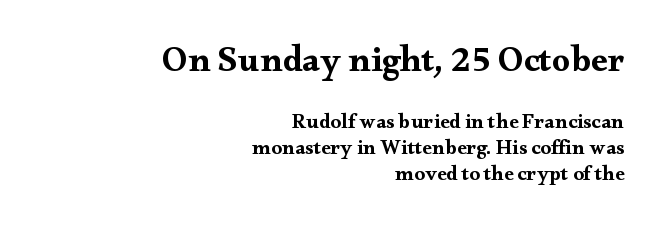
Q: Is the text italic (slanted)? A: No, it is upright.
Q: Is the typeface a serif or a sans-serif typeface? A: Serif.
Q: Is the text underlined? A: No.
Q: How is the paragraph aligned? A: Right-aligned.
Q: Is the spacing between letters normal or unusually wide? A: Normal.
Q: Which block of text is set in a larger size, the first (top) or the second (bottom)? A: The first (top) one.
Q: Width (condensed, normal, or wide)? A: Wide.
Q: Stroke contrast? A: Medium.
Q: x-height? A: Small.
Q: Monospaced? A: No.
